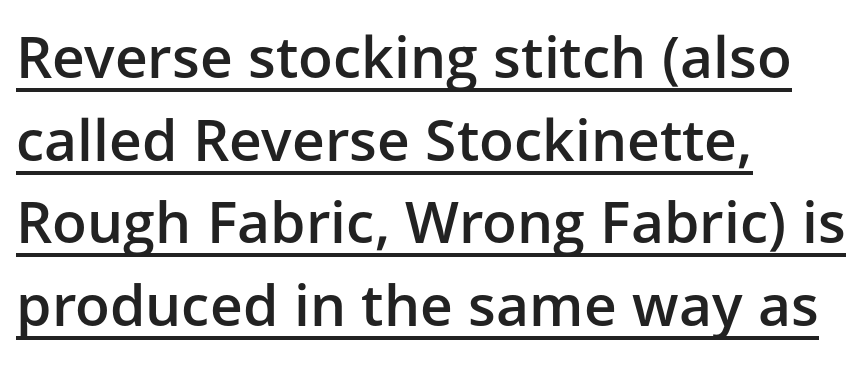
The image shows 57 px semibold sans-serif type, upright; set left-aligned, normal line spacing (1.45x), normal letter spacing, underlined; low stroke contrast and a medium x-height.
